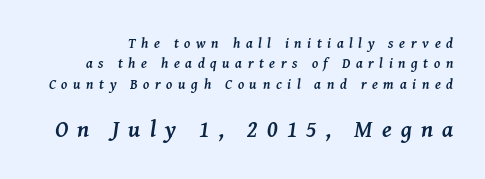
Q: Is the text bold? A: Yes.
Q: Is the text italic (slanted)? A: Yes, it leans right by about 8 degrees.
Q: Is the text underlined? A: No.
Q: Is the spacing between letters normal or unusually wide? A: Unusually wide.
Q: Is the spacing between lines tight, normal or loose? A: Normal.
Q: Which block of text is set in a larger size, the first (top) or the second (bottom)? A: The second (bottom) one.
